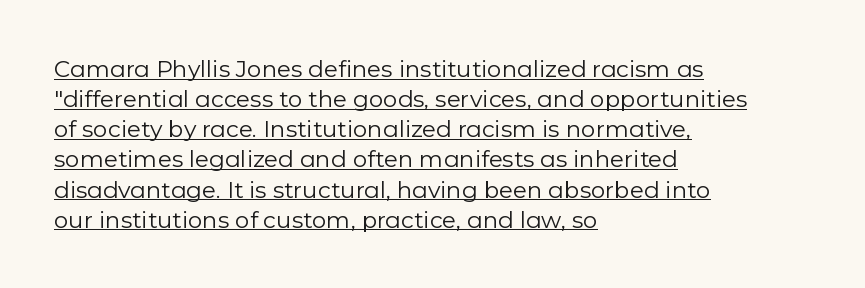
Q: Is the text bold? A: No.
Q: Is the text italic (slanted)? A: No, it is upright.
Q: Is the text underlined? A: Yes.
Q: How is the paragraph aligned? A: Left-aligned.
Q: Is the spacing between letters normal or unusually wide? A: Normal.
Q: Is the spacing between lines tight, normal or loose? A: Normal.
